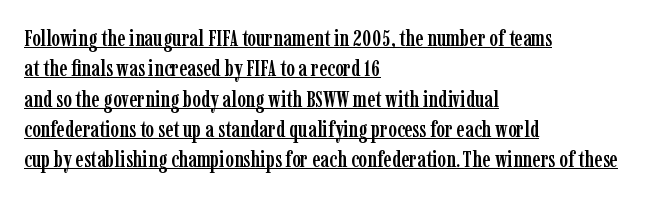
Q: Is the text italic (slanted)? A: No, it is upright.
Q: Is the text underlined? A: Yes.
Q: How is the paragraph aligned? A: Left-aligned.
Q: Is the spacing between letters normal or unusually wide? A: Normal.
Q: Is the spacing between lines tight, normal or loose? A: Normal.
